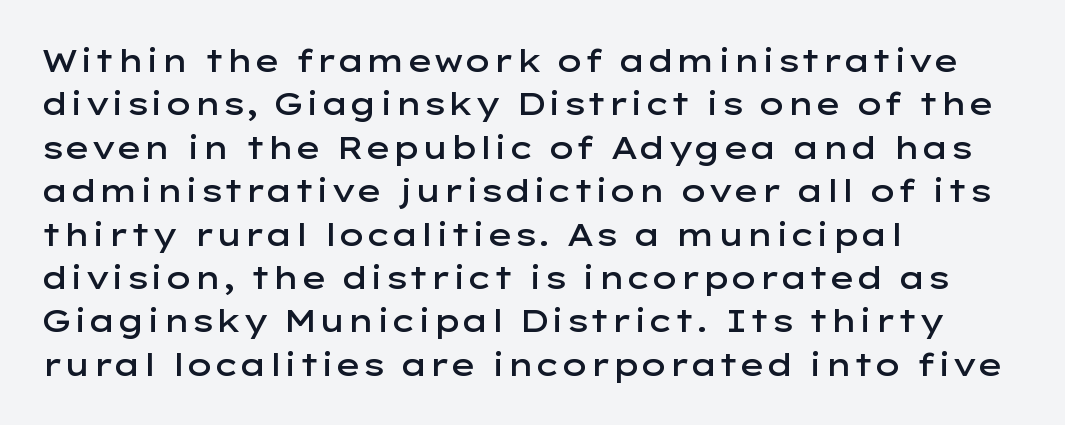
Line spacing here is normal. How heavy is the stroke? Medium-heavy — a semibold, shy of bold. Between one letter and the next there's only the usual sliver of space. I'd call this a sans setting — the letters go barefoot. A classic flush-left, rag-right setting is used for this passage. Looks like regular typesetting: each glyph gets only the width it needs.
